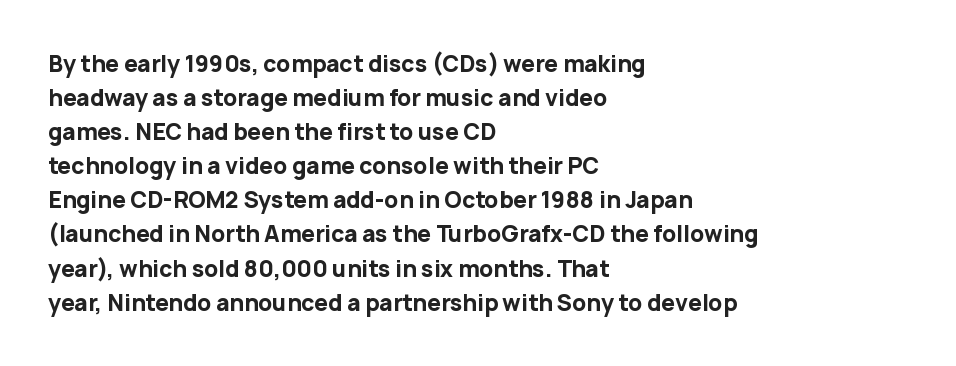
Q: Is the text bold? A: Yes.
Q: Is the text italic (slanted)? A: No, it is upright.
Q: Is the text underlined? A: No.
Q: How is the paragraph aligned? A: Left-aligned.
Q: Is the spacing between letters normal or unusually wide? A: Normal.
Q: Is the spacing between lines tight, normal or loose? A: Normal.
